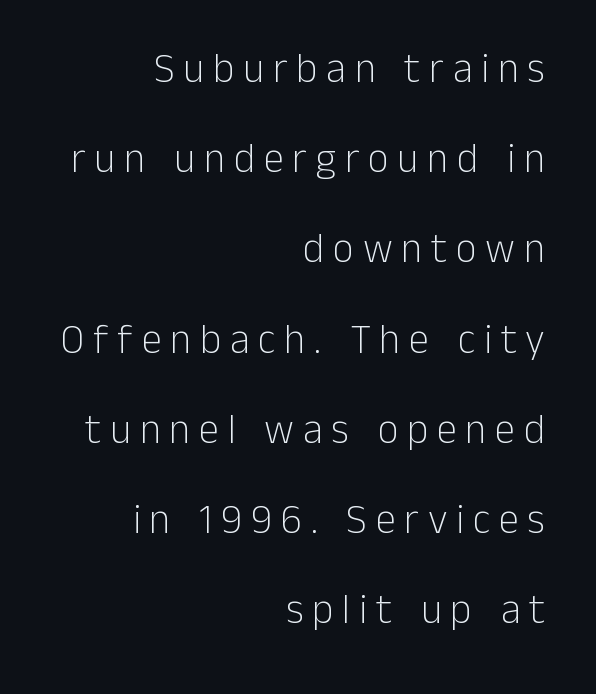
{"serif": "no", "italic": "no", "bold": "no", "weight": "light", "width": "normal", "stroke_contrast": "low", "x_height": "medium", "monospaced": "no", "underline": "no", "align": "right", "line_spacing": "loose", "line_spacing_ratio": 2.2, "letter_spacing": "wide", "letter_spacing_em": 0.21, "glyph_px": 41}
